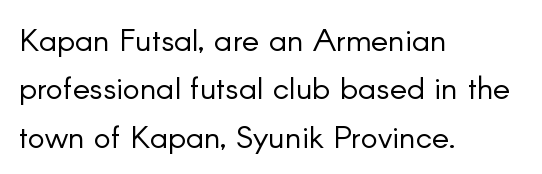
{"serif": "no", "italic": "no", "bold": "no", "weight": "light", "width": "normal", "stroke_contrast": "low", "x_height": "small", "monospaced": "no", "underline": "no", "align": "left", "line_spacing": "normal", "line_spacing_ratio": 1.51, "letter_spacing": "normal", "letter_spacing_em": 0.0, "glyph_px": 32}
